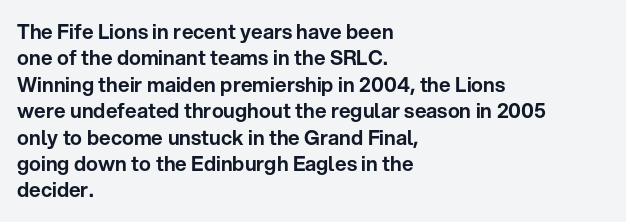
Q: Is the text italic (slanted)? A: No, it is upright.
Q: Is the text underlined? A: No.
Q: How is the paragraph aligned? A: Left-aligned.
Q: Is the spacing between letters normal or unusually wide? A: Normal.
Q: Is the spacing between lines tight, normal or loose? A: Normal.
